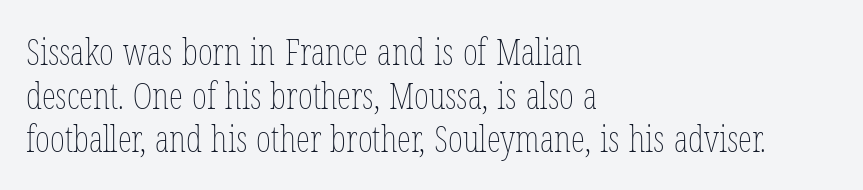
The image shows 36 px thin, condensed type, upright; set left-aligned, line spacing 1.21x, normal letter spacing, not underlined; low stroke contrast and a medium x-height.
